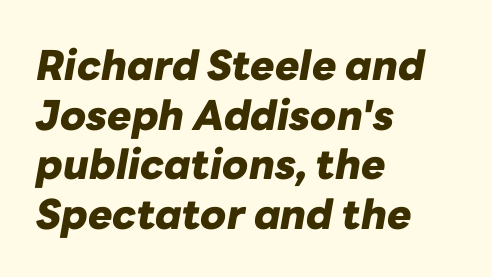
Q: Is the text bold? A: Yes.
Q: Is the text italic (slanted)? A: Yes, it leans right by about 10 degrees.
Q: Is the text underlined? A: No.
Q: How is the paragraph aligned? A: Left-aligned.
Q: Is the spacing between letters normal or unusually wide? A: Normal.
Q: Width (condensed, normal, or wide)? A: Normal.
Q: Stroke contrast? A: Low.
Q: x-height? A: Medium.
Q: Monospaced? A: No.
